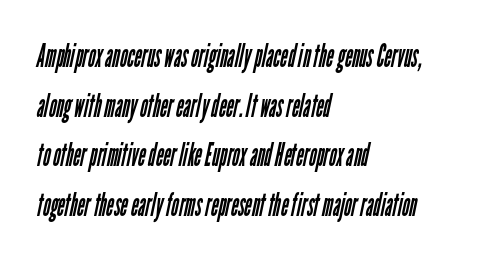
{"serif": "no", "bold": "no", "weight": "regular", "width": "condensed", "stroke_contrast": "low", "x_height": "medium", "monospaced": "no", "underline": "no", "align": "left", "line_spacing": "normal", "line_spacing_ratio": 1.55, "letter_spacing": "normal", "letter_spacing_em": 0.0, "glyph_px": 32}
